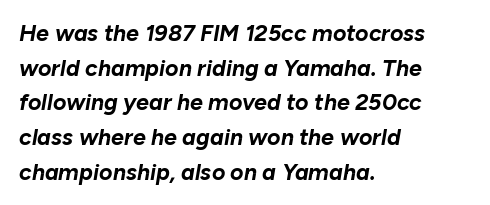
The paragraph shown leans on its left margin. The font's italic variant was chosen for this text. The passage shown is not underscored anywhere. In terms of leading, this rendering sits right in the middle.
